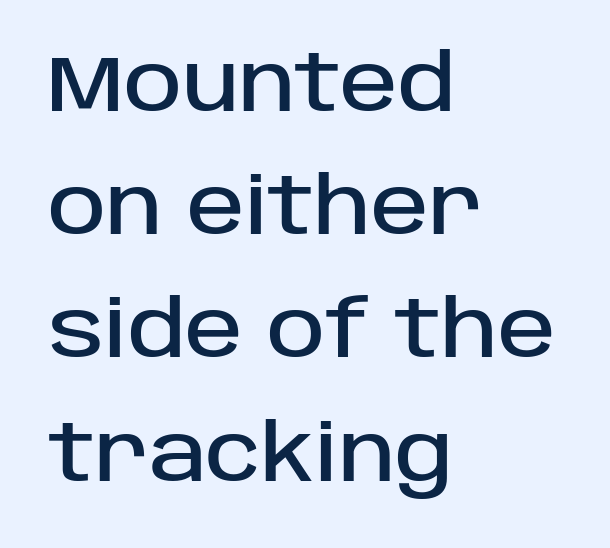
The image shows 78 px sans-serif type, upright; set left-aligned, normal line spacing (1.58x), normal letter spacing, not underlined; low stroke contrast and a large x-height.
